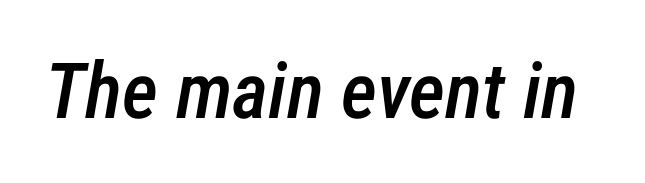
Q: Is the text bold? A: Semi-bold.
Q: Is the text italic (slanted)? A: Yes, it leans right by about 12 degrees.
Q: Is the text underlined? A: No.
Q: Is the spacing between letters normal or unusually wide? A: Normal.
Q: Width (condensed, normal, or wide)? A: Condensed.
Q: Stroke contrast? A: Low.
Q: x-height? A: Medium.
Q: Monospaced? A: No.
